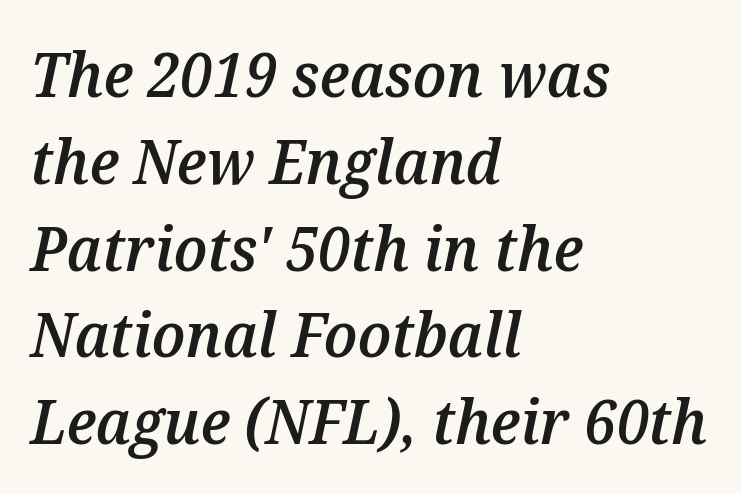
The image shows 62 px semibold type, italic (leaning right); set left-aligned, normal line spacing (1.4x), normal letter spacing, not underlined; medium stroke contrast and a medium x-height.
